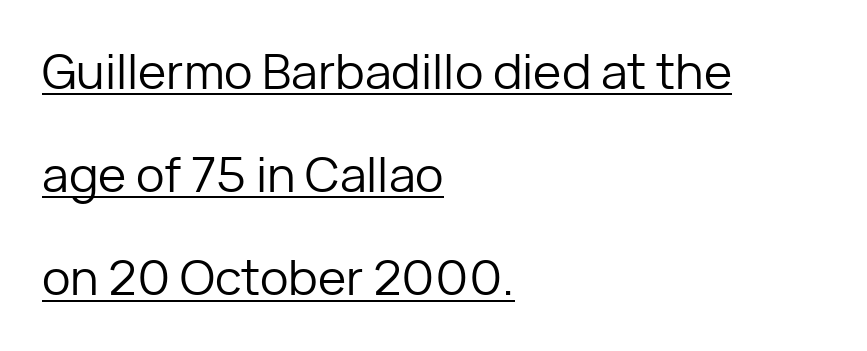
Q: Is the text bold? A: No.
Q: Is the text italic (slanted)? A: No, it is upright.
Q: Is the typeface a serif or a sans-serif typeface? A: Sans-serif.
Q: Is the text underlined? A: Yes.
Q: How is the paragraph aligned? A: Left-aligned.
Q: Is the spacing between letters normal or unusually wide? A: Normal.
Q: Is the spacing between lines tight, normal or loose? A: Loose.
Q: Width (condensed, normal, or wide)? A: Normal.
Q: Stroke contrast? A: Low.
Q: x-height? A: Medium.
Q: Monospaced? A: No.
